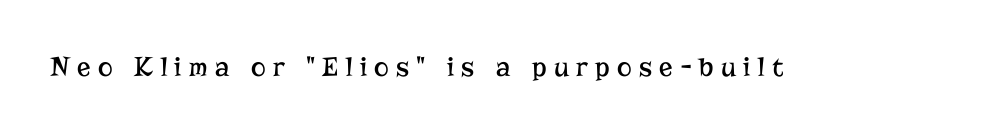
The image shows 28 px regular-weight serif type, upright; set unusually wide letter spacing (+0.26 em), not underlined; low stroke contrast and a medium x-height.
